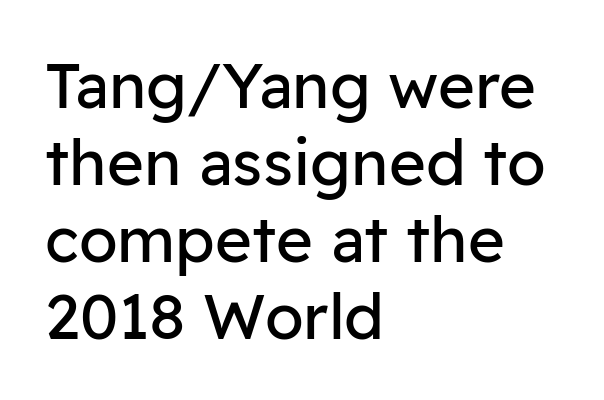
Q: Is the text bold? A: No.
Q: Is the text italic (slanted)? A: No, it is upright.
Q: Is the typeface a serif or a sans-serif typeface? A: Sans-serif.
Q: Is the text underlined? A: No.
Q: How is the paragraph aligned? A: Left-aligned.
Q: Is the spacing between letters normal or unusually wide? A: Normal.
Q: Width (condensed, normal, or wide)? A: Normal.
Q: Stroke contrast? A: Low.
Q: x-height? A: Medium.
Q: Monospaced? A: No.
